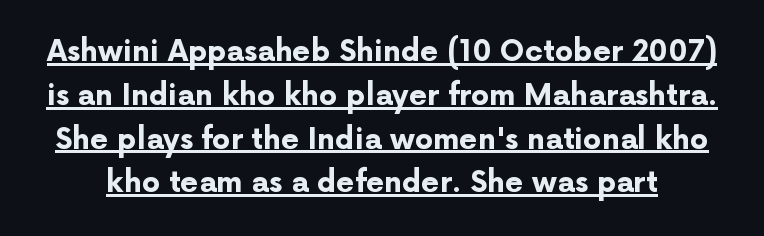
Chunky letters — that's bold for sure. The passage shown is typed in a proportional face where columns would drift. The letters stand straight up with perfectly vertical stems. The typesetter has applied underlining to the passage shown. Summary of vertical rhythm: regular, with standard interline spacing.
